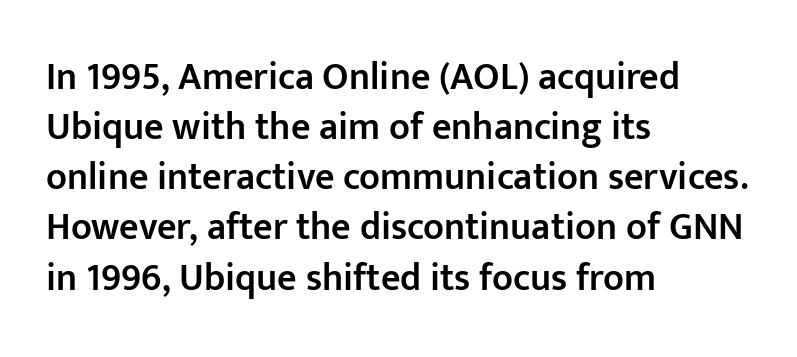
{"serif": "no", "italic": "no", "bold": "semi", "weight": "semibold", "width": "normal", "stroke_contrast": "low", "x_height": "medium", "monospaced": "no", "underline": "no", "align": "left", "line_spacing": "normal", "line_spacing_ratio": 1.32, "letter_spacing": "normal", "letter_spacing_em": 0.0, "glyph_px": 38}
